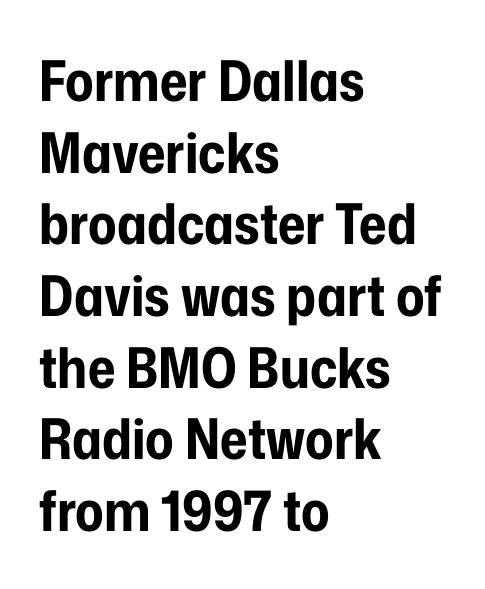
Q: Is the text bold? A: Yes.
Q: Is the text italic (slanted)? A: No, it is upright.
Q: Is the typeface a serif or a sans-serif typeface? A: Sans-serif.
Q: Is the text underlined? A: No.
Q: How is the paragraph aligned? A: Left-aligned.
Q: Is the spacing between letters normal or unusually wide? A: Normal.
Q: Is the spacing between lines tight, normal or loose? A: Normal.
Q: Width (condensed, normal, or wide)? A: Condensed.
Q: Stroke contrast? A: Low.
Q: x-height? A: Medium.
Q: Monospaced? A: No.
